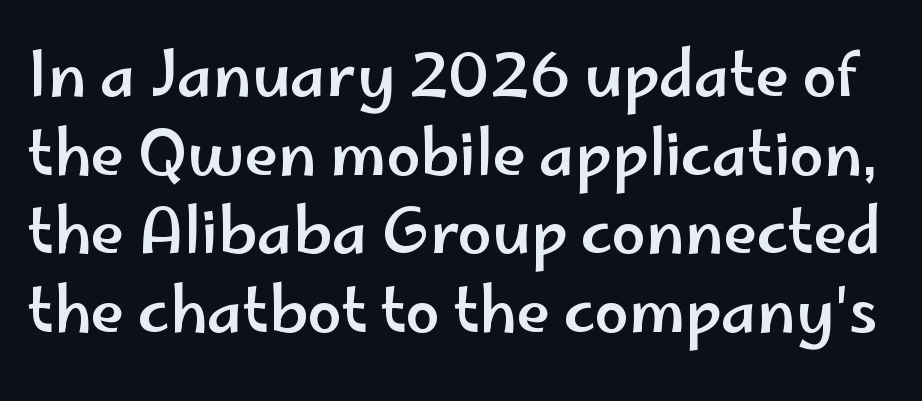
The baseline area is clear. This block has exactly the height ordinary leading produces. Designer's note — italics off, roman on. Spacing verdict: proportional, widths tailored to each character.
